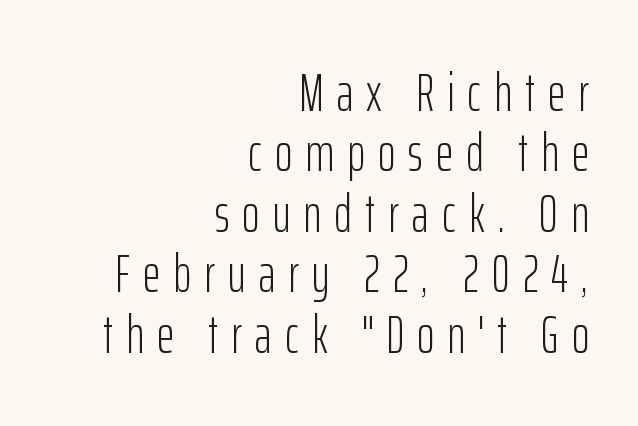
The image shows 54 px light, condensed sans-serif type, upright; set right-aligned, tight line spacing (1.12x), unusually wide letter spacing (+0.24 em), not underlined; low stroke contrast and a medium x-height.
